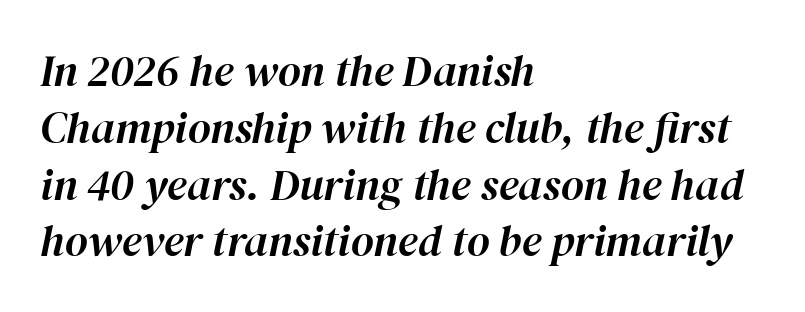
Short and long lines alike share a common starting point at left. The area under the type is left untouched. This block has exactly the height ordinary leading produces. Proportional: the letters do not fall into vertical columns. The glyphs look as if they've been sheared to an angle. This rendering leaves character spacing at its baseline value.
